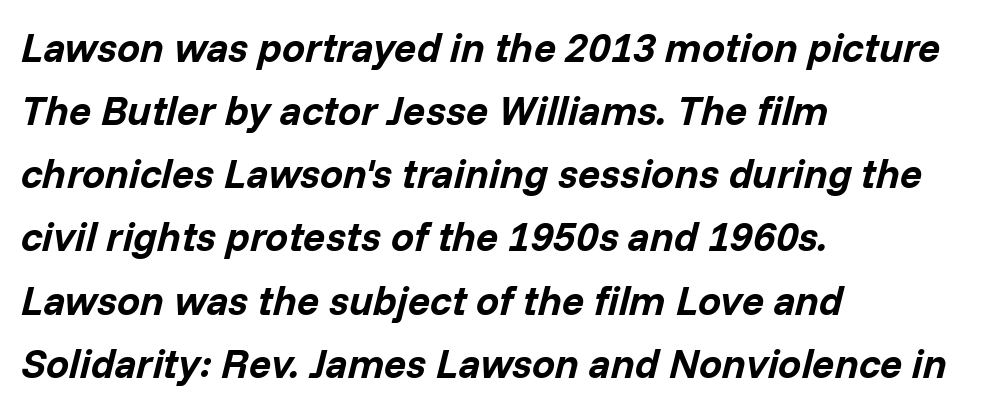
Q: Is the text bold? A: Yes.
Q: Is the text italic (slanted)? A: Yes, it leans right by about 14 degrees.
Q: Is the text underlined? A: No.
Q: How is the paragraph aligned? A: Left-aligned.
Q: Is the spacing between letters normal or unusually wide? A: Normal.
Q: Is the spacing between lines tight, normal or loose? A: Normal.
Q: Width (condensed, normal, or wide)? A: Normal.
Q: Stroke contrast? A: Low.
Q: x-height? A: Medium.
Q: Monospaced? A: No.
